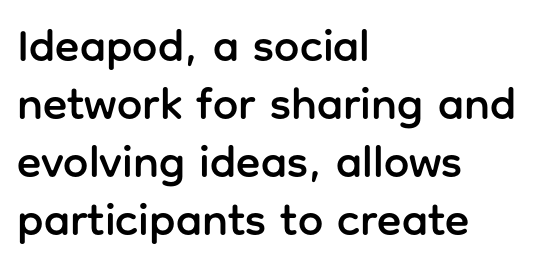
Does the leading feel generous? No, just average. Tall strokes in this sample are plumb rather than angled. Proportional: the letters do not fall into vertical columns. The letters carry no serifs — their stems end cleanly without finishing strokes. The space directly below the letters is spotless.
